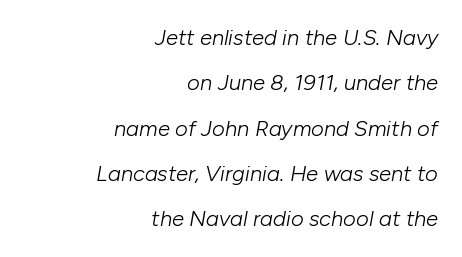
The image shows 22 px text type, italic (leaning right); set right-aligned, loose line spacing (2.06x), normal letter spacing, not underlined.
